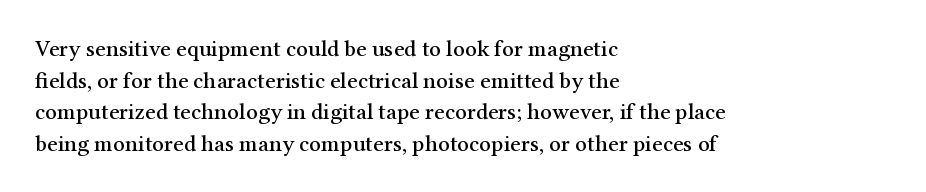
The image shows 23 px text type, upright; set left-aligned, normal line spacing (1.37x), normal letter spacing, not underlined.
